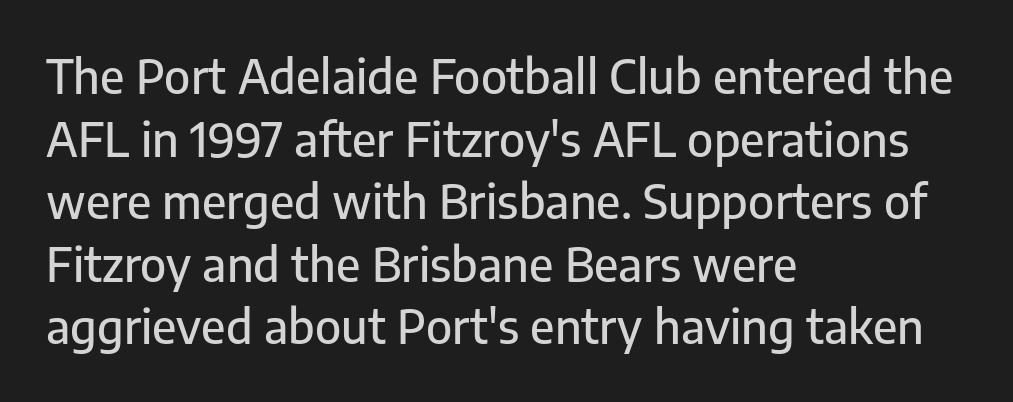
Q: Is the text italic (slanted)? A: No, it is upright.
Q: Is the typeface a serif or a sans-serif typeface? A: Sans-serif.
Q: Is the text underlined? A: No.
Q: How is the paragraph aligned? A: Left-aligned.
Q: Is the spacing between letters normal or unusually wide? A: Normal.
Q: Is the spacing between lines tight, normal or loose? A: Normal.
Q: Width (condensed, normal, or wide)? A: Normal.
Q: Stroke contrast? A: Low.
Q: x-height? A: Medium.
Q: Monospaced? A: No.
